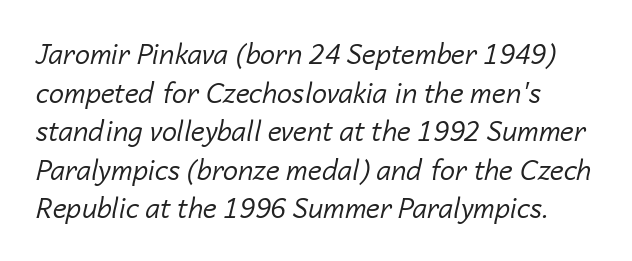
The lines in this sample share a left origin and differ only in where they stop. The letters look calm and open, with moderate or lighter stems. Plain, unruled lines of type. Honestly, the row spacing looks completely unremarkable. A typesetter would mark this as italic. Inter-character spacing is left at the font's built-in metrics.
